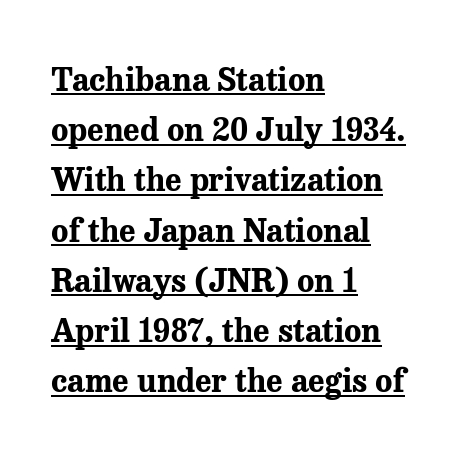
{"serif": "yes", "italic": "no", "bold": "yes", "weight": "bold", "width": "normal", "stroke_contrast": "medium", "x_height": "medium", "monospaced": "no", "underline": "yes", "align": "left", "line_spacing": "normal", "line_spacing_ratio": 1.57, "letter_spacing": "normal", "letter_spacing_em": 0.0, "glyph_px": 32}
